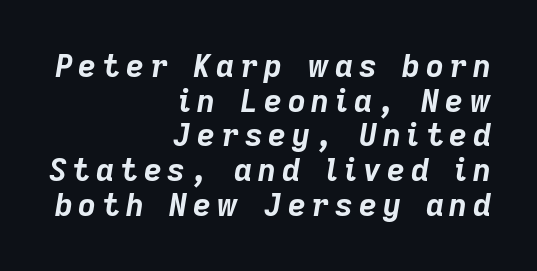
{"italic": "yes", "lean": "right", "slant_degrees": 9, "bold": "yes", "weight": "bold", "width": "normal", "stroke_contrast": "low", "x_height": "medium", "monospaced": "no", "underline": "no", "align": "right", "line_spacing": "tight", "line_spacing_ratio": 1.12, "glyph_px": 31}
